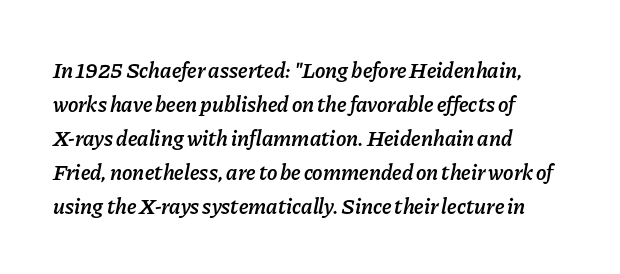
The image shows 22 px text type, italic (leaning right); set left-aligned, normal line spacing (1.54x), normal letter spacing, not underlined.
